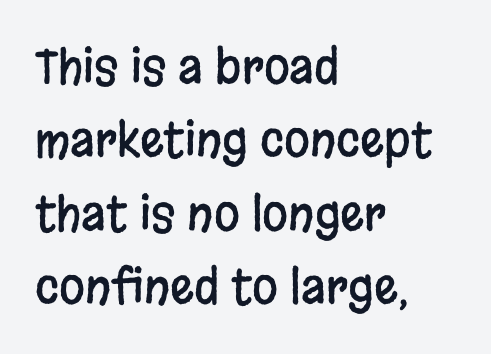
Examine the stroke ends and you'll find no serifs. Reading down the column, the eye jumps a familiar distance to each next line. Italic: no, the glyphs are upright roman. Proportional: the letters do not fall into vertical columns. Decoration check: the copy has no underline. These lines keep a tight, regular rhythm from letter to letter.
